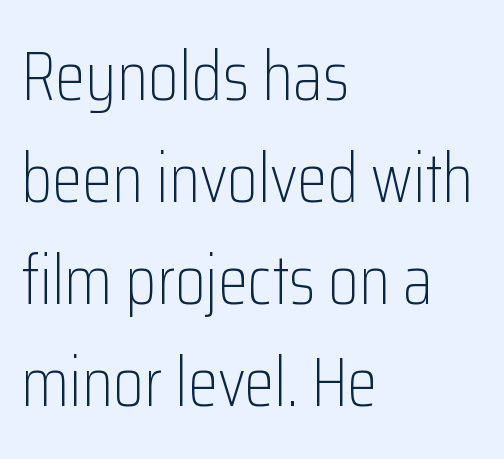
{"serif": "no", "italic": "no", "bold": "no", "weight": "light", "width": "condensed", "stroke_contrast": "low", "x_height": "medium", "monospaced": "no", "underline": "no", "align": "left", "line_spacing": "normal", "line_spacing_ratio": 1.48, "letter_spacing": "normal", "letter_spacing_em": 0.0, "glyph_px": 69}
